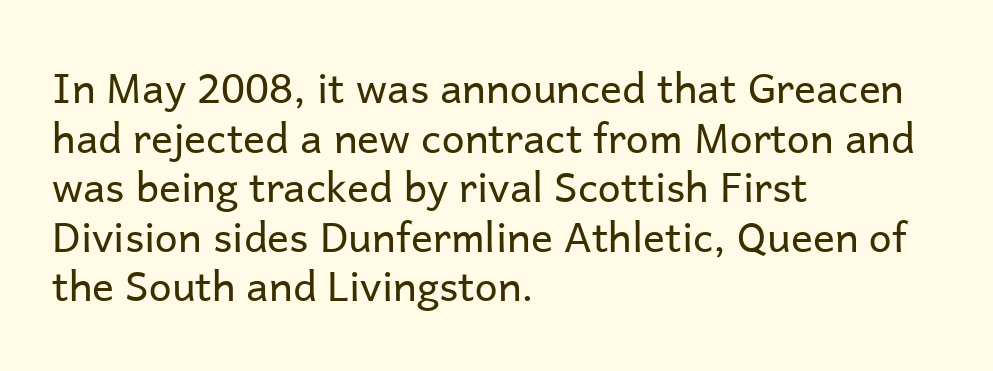
Tall strokes in this sample are plumb rather than angled. Are there feet on the stems? There aren't — it's a sans. The strokes are not fattened; the text isn't bold. The strip under each line holds only bare page. Observe the ordinary spacing: letters are neighbours, not strangers. The face used here is proportionally spaced, like ordinary book or web type.
